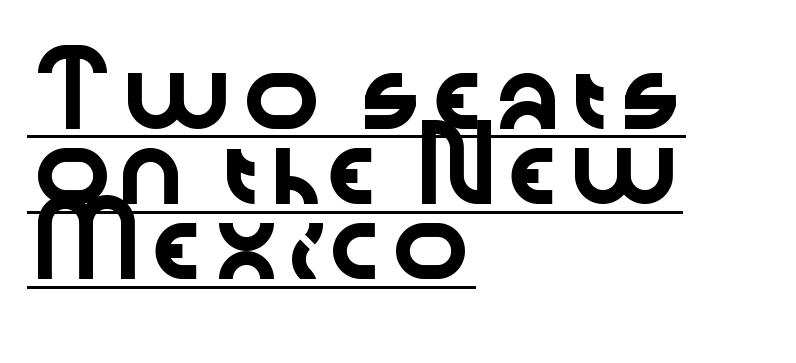
The line texture is even and compact thanks to regular tracking. The font's upright variant was chosen for this text. The rendering shows plain stroke endings on the letterforms — a sans-serif design. Cramped leading.
